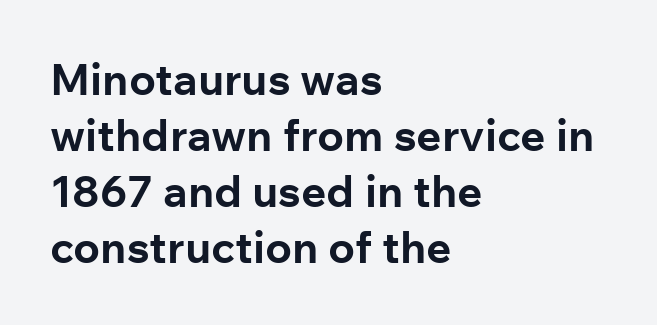
{"serif": "no", "italic": "no", "bold": "yes", "weight": "bold", "width": "normal", "stroke_contrast": "low", "x_height": "medium", "monospaced": "no", "underline": "no", "align": "left", "line_spacing": "normal", "line_spacing_ratio": 1.27, "letter_spacing": "normal", "letter_spacing_em": 0.0, "glyph_px": 44}
